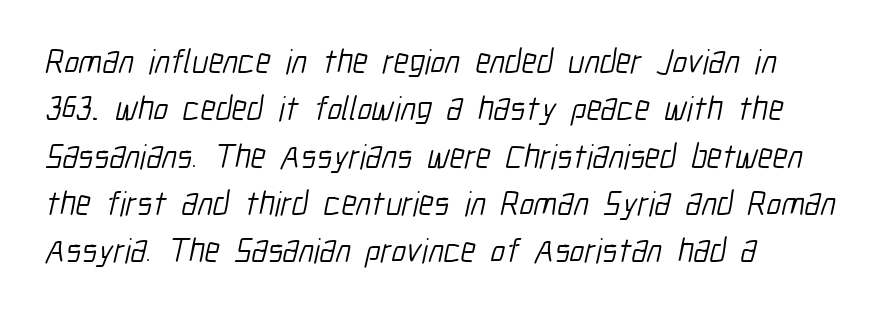
Q: Is the text bold? A: No.
Q: Is the typeface a serif or a sans-serif typeface? A: Sans-serif.
Q: Is the text underlined? A: No.
Q: How is the paragraph aligned? A: Left-aligned.
Q: Is the spacing between letters normal or unusually wide? A: Normal.
Q: Is the spacing between lines tight, normal or loose? A: Normal.
Q: Width (condensed, normal, or wide)? A: Condensed.
Q: Stroke contrast? A: Low.
Q: x-height? A: Medium.
Q: Monospaced? A: No.
